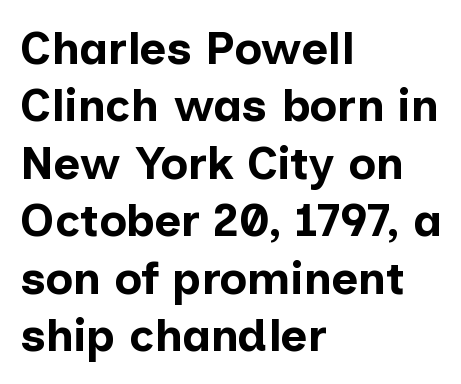
{"serif": "no", "italic": "no", "bold": "yes", "weight": "bold", "width": "normal", "stroke_contrast": "low", "x_height": "medium", "monospaced": "no", "underline": "no", "align": "left", "line_spacing": "normal", "line_spacing_ratio": 1.25, "letter_spacing": "normal", "letter_spacing_em": 0.0, "glyph_px": 46}
